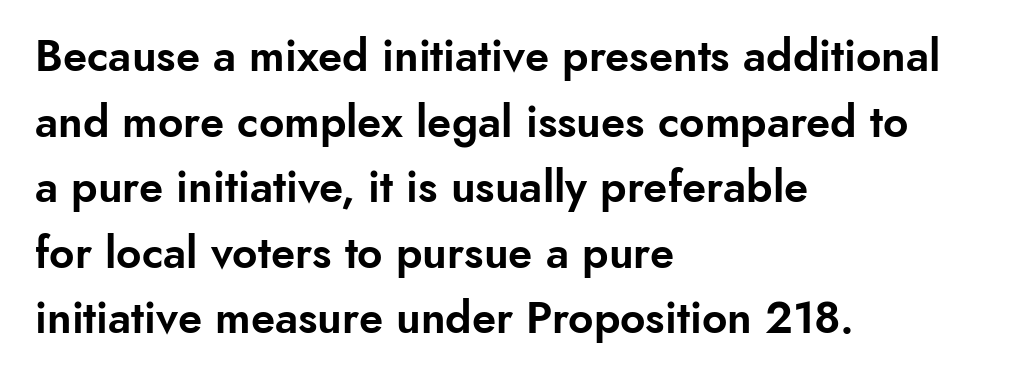
Nobody touched the tracking dial on this one. Descenders are the only things crossing below the line. It's the straight-up-and-down kind of type. Each letter keeps its own natural width here, so spacing adapts to shape. Each letter's strokes conclude bluntly, with no projecting serifs.
